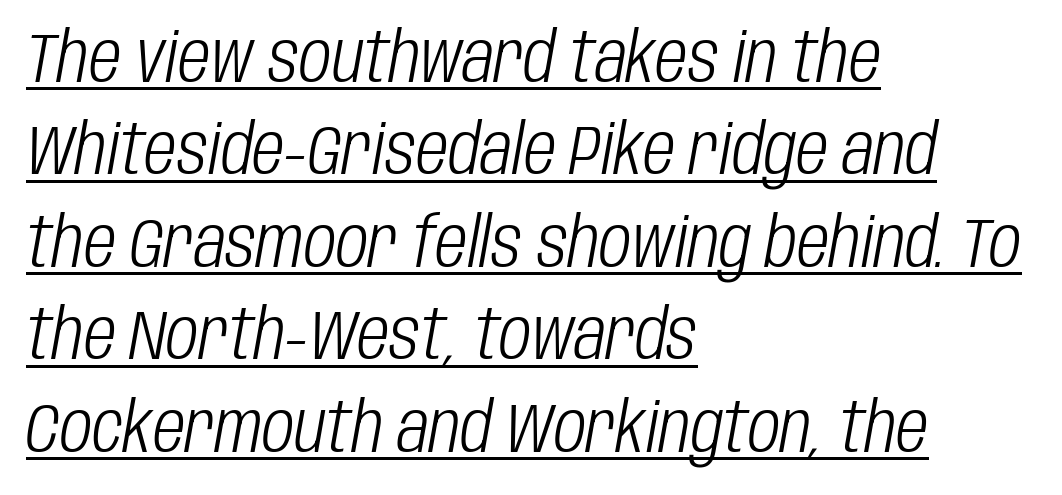
Q: Is the text bold? A: No.
Q: Is the text italic (slanted)? A: Yes, it leans right by about 10 degrees.
Q: Is the text underlined? A: Yes.
Q: How is the paragraph aligned? A: Left-aligned.
Q: Is the spacing between letters normal or unusually wide? A: Normal.
Q: Is the spacing between lines tight, normal or loose? A: Normal.
Q: Width (condensed, normal, or wide)? A: Condensed.
Q: Stroke contrast? A: Low.
Q: x-height? A: Large.
Q: Monospaced? A: No.
